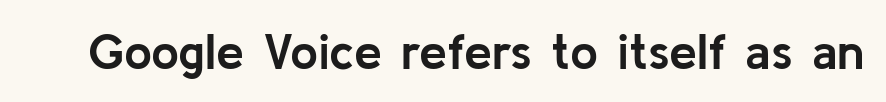
Q: Is the text bold? A: Yes.
Q: Is the text italic (slanted)? A: No, it is upright.
Q: Is the typeface a serif or a sans-serif typeface? A: Sans-serif.
Q: Is the text underlined? A: No.
Q: Is the spacing between letters normal or unusually wide? A: Normal.
Q: Width (condensed, normal, or wide)? A: Normal.
Q: Stroke contrast? A: Low.
Q: x-height? A: Medium.
Q: Monospaced? A: No.
